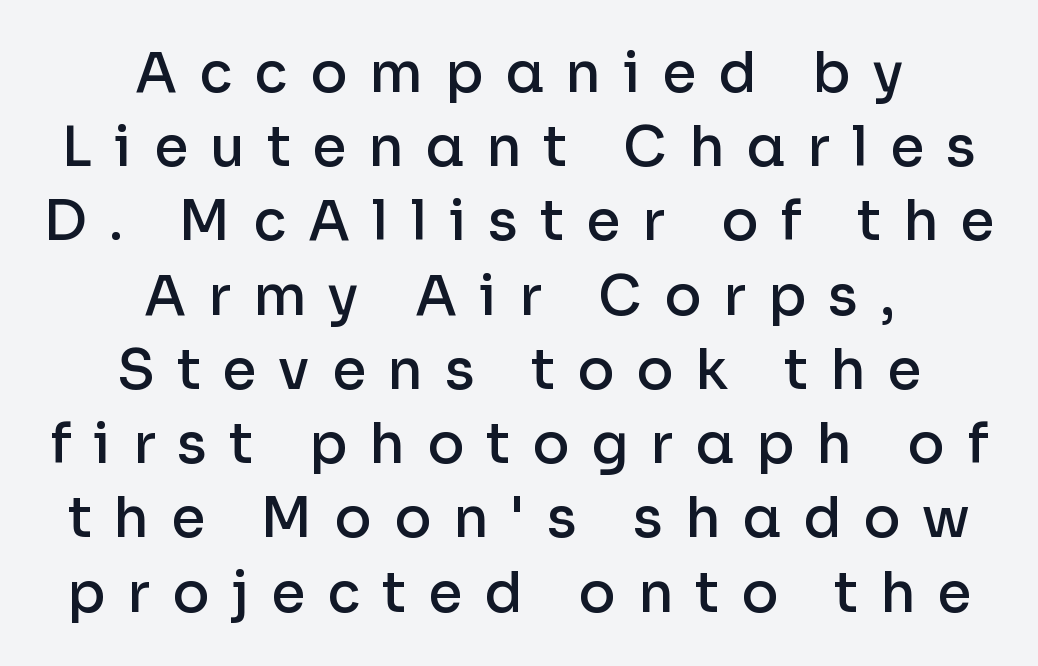
{"serif": "no", "italic": "no", "bold": "semi", "weight": "semibold", "width": "normal", "stroke_contrast": "low", "x_height": "medium", "monospaced": "no", "underline": "no", "align": "center", "line_spacing": "normal", "line_spacing_ratio": 1.35, "letter_spacing": "wide", "letter_spacing_em": 0.4, "glyph_px": 55}
